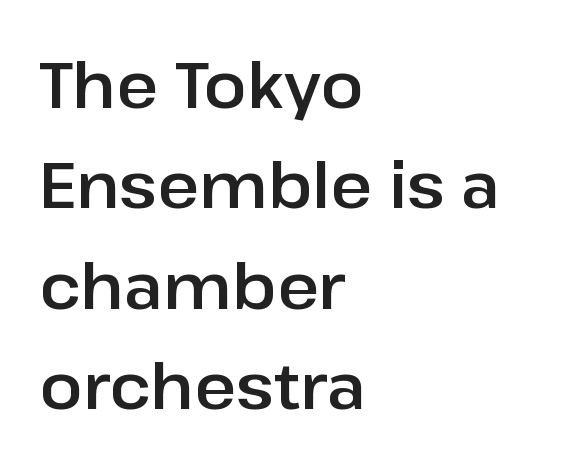
Q: Is the text italic (slanted)? A: No, it is upright.
Q: Is the typeface a serif or a sans-serif typeface? A: Sans-serif.
Q: Is the text underlined? A: No.
Q: How is the paragraph aligned? A: Left-aligned.
Q: Is the spacing between letters normal or unusually wide? A: Normal.
Q: Is the spacing between lines tight, normal or loose? A: Normal.
Q: Width (condensed, normal, or wide)? A: Normal.
Q: Stroke contrast? A: Low.
Q: x-height? A: Medium.
Q: Monospaced? A: No.
